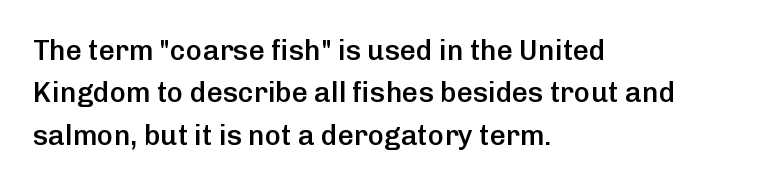
The image shows 28 px semibold sans-serif type, upright; set left-aligned, normal line spacing (1.51x), normal letter spacing, not underlined; low stroke contrast and a medium x-height.
